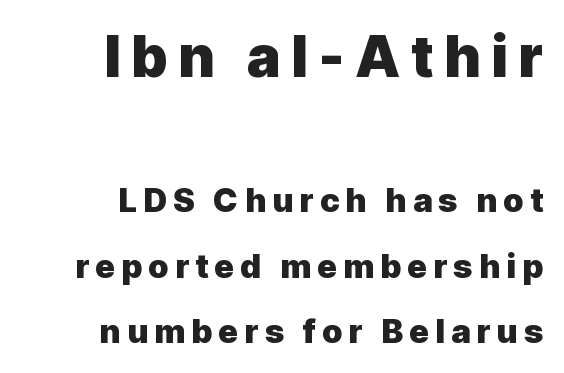
Tall strokes in this sample are plumb rather than angled. Vertically, the passage feels expansive, rows floating well apart. Emphasis by weight is at full strength: bold. The designer gave the opening block more size than the closing block.
